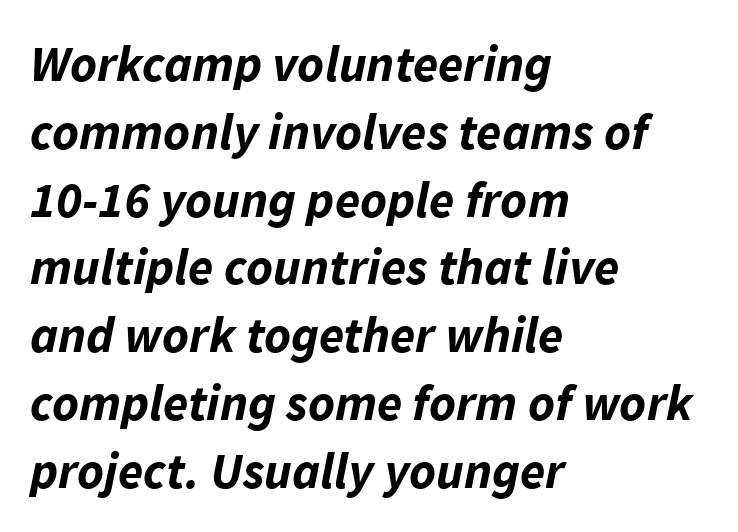
The typography opts for an oblique posture over an upright one. A student would call this left alignment; a typographer would say flush left, rag right. A clean baseline with only descenders dipping below it. There is no visible air inserted between adjacent glyphs. Notice how thick the strokes are: this is what a full bold looks like. This sample keeps an unexceptional amount of space between lines.
